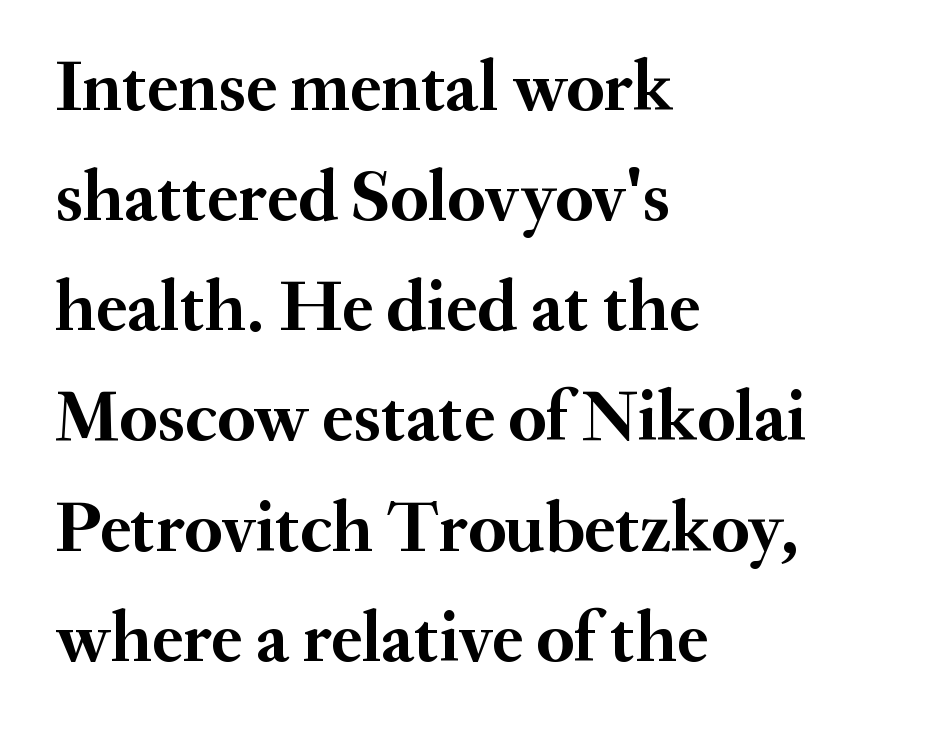
The image shows 72 px semibold serif type, upright; set left-aligned, normal line spacing (1.53x), normal letter spacing, not underlined; medium stroke contrast and a small x-height.
